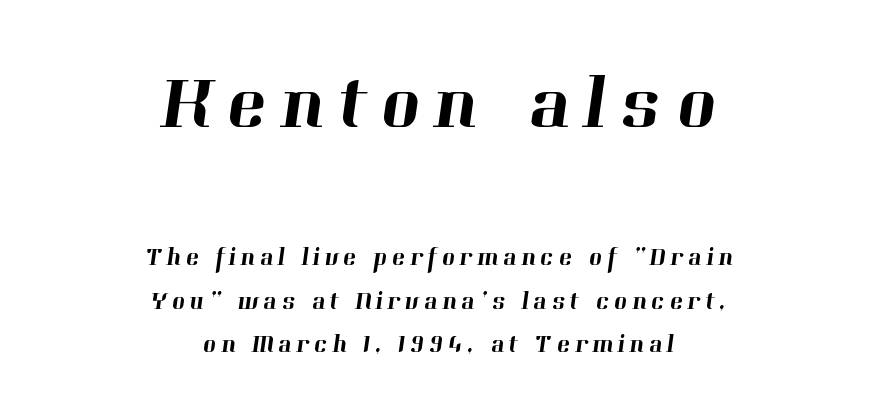
Nobody drew a line under any word here. Looks like regular typesetting: each glyph gets only the width it needs. Notice how the passage keeps no hard edge, just a central spine. The text was rendered using a seriffed face with decorative stroke endings.
